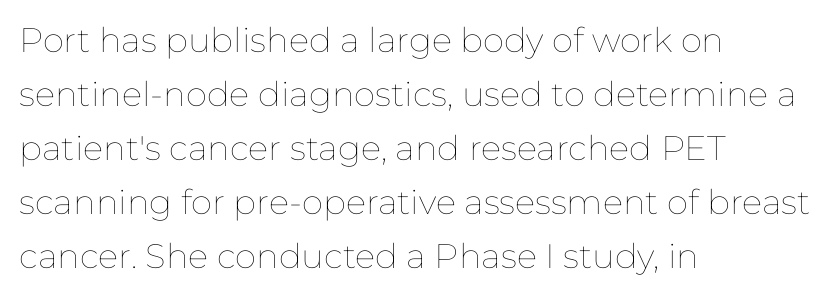
Vertical stems look standard width or narrower in stroke. Each new line begins a customary step beneath the previous one. Inter-character spacing is left at the font's built-in metrics. Beneath every word, the page is bare.
